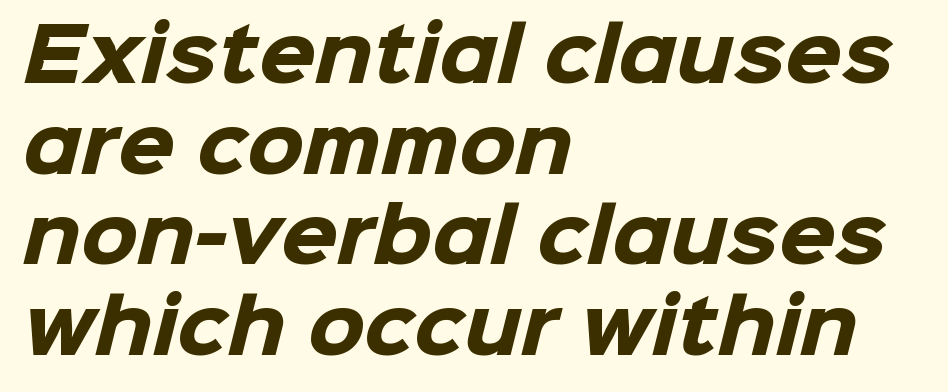
Q: Is the text bold? A: Yes.
Q: Is the typeface a serif or a sans-serif typeface? A: Sans-serif.
Q: Is the text underlined? A: No.
Q: How is the paragraph aligned? A: Left-aligned.
Q: Is the spacing between letters normal or unusually wide? A: Normal.
Q: Width (condensed, normal, or wide)? A: Normal.
Q: Stroke contrast? A: Low.
Q: x-height? A: Medium.
Q: Monospaced? A: No.
